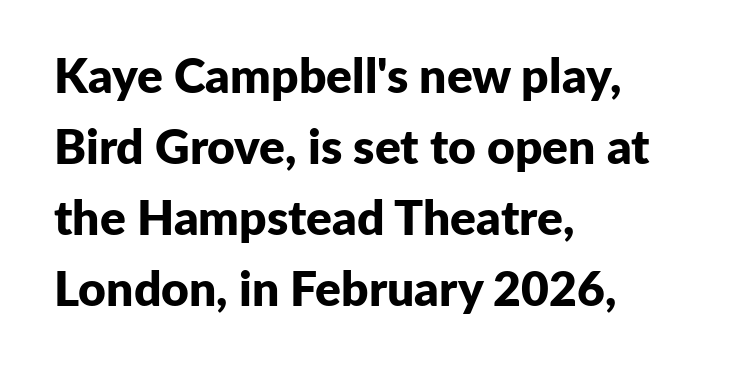
Q: Is the text bold? A: Yes.
Q: Is the text italic (slanted)? A: No, it is upright.
Q: Is the typeface a serif or a sans-serif typeface? A: Sans-serif.
Q: Is the text underlined? A: No.
Q: How is the paragraph aligned? A: Left-aligned.
Q: Is the spacing between letters normal or unusually wide? A: Normal.
Q: Is the spacing between lines tight, normal or loose? A: Normal.
Q: Width (condensed, normal, or wide)? A: Normal.
Q: Stroke contrast? A: Low.
Q: x-height? A: Medium.
Q: Monospaced? A: No.
